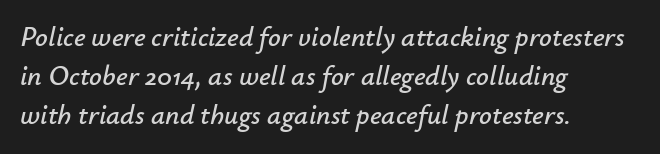
{"italic": "yes", "lean": "right", "slant_degrees": 12, "width": "normal", "stroke_contrast": "low", "x_height": "small", "monospaced": "no", "underline": "no", "align": "left", "line_spacing": "normal", "line_spacing_ratio": 1.4, "letter_spacing": "normal", "letter_spacing_em": 0.0, "glyph_px": 28}
